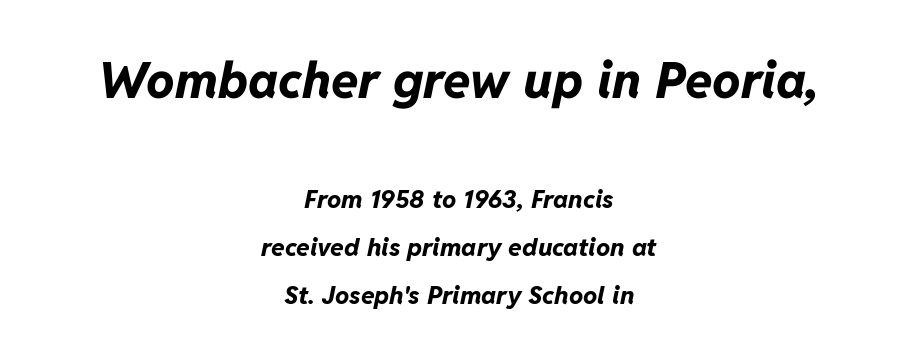
{"italic": "yes", "lean": "right", "slant_degrees": 11, "bold": "yes", "weight": "bold", "width": "normal", "stroke_contrast": "low", "x_height": "medium", "monospaced": "no", "underline": "no", "align": "center", "line_spacing": "loose", "line_spacing_ratio": 1.91, "letter_spacing": "normal", "letter_spacing_em": 0.0, "larger_block": "first", "size_ratio": 2.0, "glyph_px": 50}
